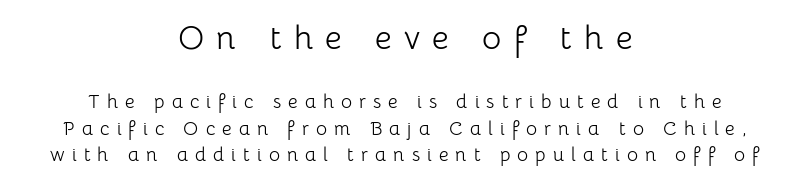
{"serif": "no", "italic": "no", "bold": "no", "weight": "light", "width": "normal", "stroke_contrast": "low", "x_height": "medium", "monospaced": "no", "underline": "no", "align": "center", "line_spacing": "normal", "line_spacing_ratio": 1.39, "letter_spacing": "wide", "letter_spacing_em": 0.37, "larger_block": "first", "size_ratio": 1.74, "glyph_px": 33}
